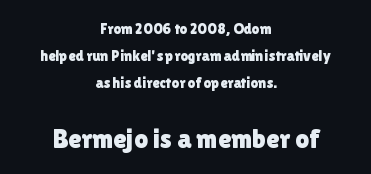
Posture: upright roman. Look at the tracking — it's just the regular setting, nothing added. Letters rest on an invisible, unmarked baseline. The following chunk of copy outweighs the initial chunk in type size.
